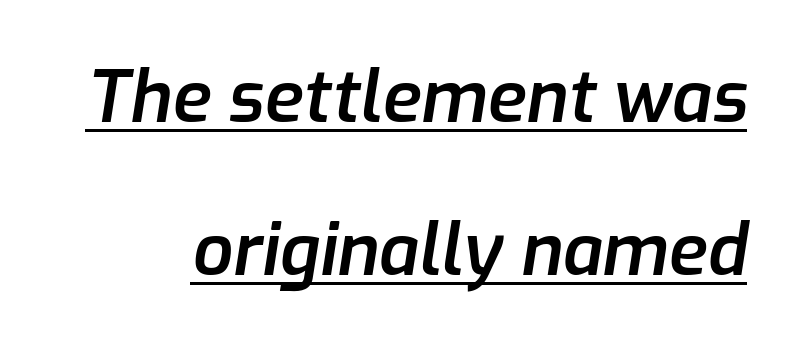
Q: Is the text bold? A: Semi-bold.
Q: Is the text italic (slanted)? A: Yes, it leans right by about 9 degrees.
Q: Is the text underlined? A: Yes.
Q: Is the spacing between letters normal or unusually wide? A: Normal.
Q: Is the spacing between lines tight, normal or loose? A: Loose.
Q: Width (condensed, normal, or wide)? A: Normal.
Q: Stroke contrast? A: Low.
Q: x-height? A: Medium.
Q: Monospaced? A: No.
